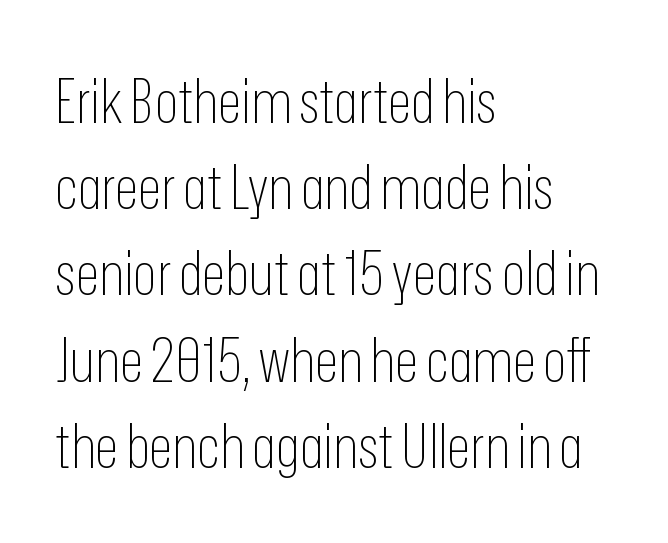
The image shows 62 px thin, condensed sans-serif type, upright; set left-aligned, normal line spacing (1.39x), normal letter spacing, not underlined; low stroke contrast and a medium x-height.
